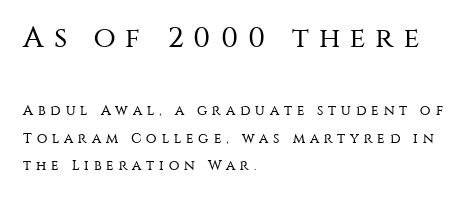
Q: Is the text bold? A: No.
Q: Is the text italic (slanted)? A: No, it is upright.
Q: Is the typeface a serif or a sans-serif typeface? A: Sans-serif.
Q: Is the text underlined? A: No.
Q: How is the paragraph aligned? A: Left-aligned.
Q: Is the spacing between letters normal or unusually wide? A: Unusually wide.
Q: Is the spacing between lines tight, normal or loose? A: Loose.
Q: Which block of text is set in a larger size, the first (top) or the second (bottom)? A: The first (top) one.
Q: Width (condensed, normal, or wide)? A: Normal.
Q: Stroke contrast? A: Medium.
Q: x-height? A: Large.
Q: Monospaced? A: No.
